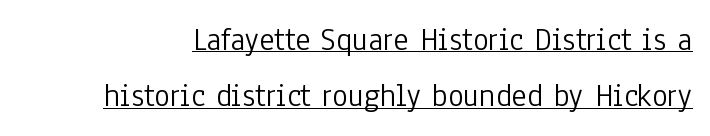
{"serif": "no", "italic": "no", "bold": "no", "weight": "light", "width": "condensed", "stroke_contrast": "low", "x_height": "medium", "monospaced": "no", "underline": "yes", "line_spacing": "normal", "line_spacing_ratio": 1.7, "letter_spacing": "normal", "letter_spacing_em": 0.0, "glyph_px": 33}
